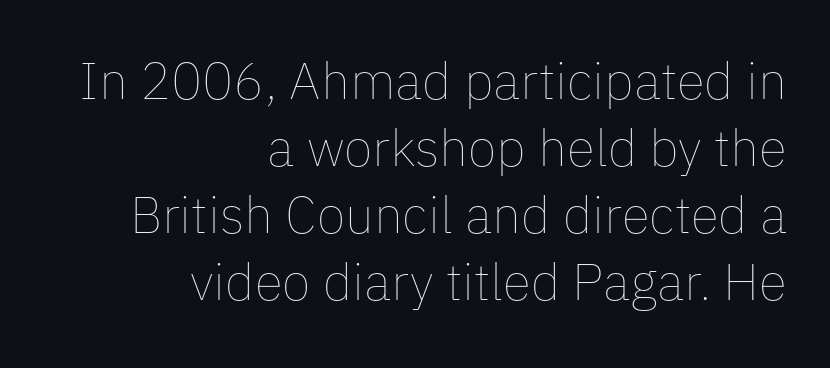
The vertical gap from one line to the next is medium. The compositor pushed each line to the right boundary. Glance below the letters and you will spot only blank space. Character widths vary here, with narrow letters taking less room than wide ones. The letters stand upright; this is a roman face.
